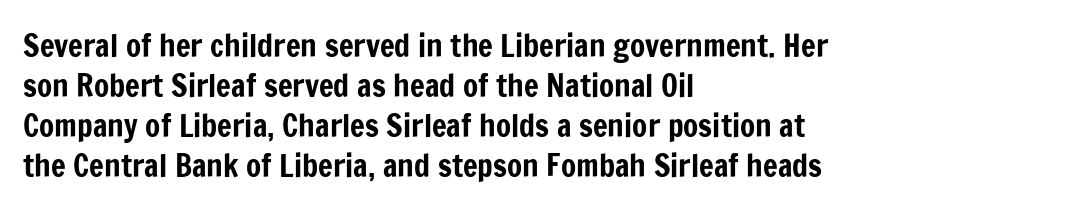
Proportional: the letters do not fall into vertical columns. This is the regular roman posture of the typeface. No feet cap the strokes, marking this as sans-serif type. Horizontal alignment here is leftward, the default for most running prose. Underlining? Definitely not there.
